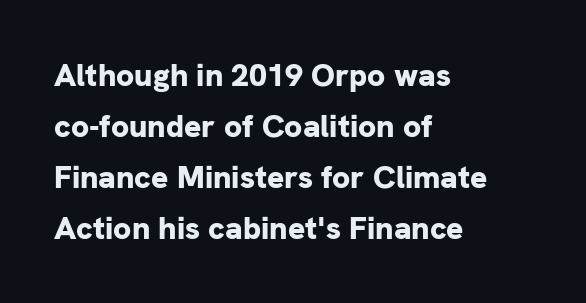
Q: Is the text bold? A: Yes.
Q: Is the text italic (slanted)? A: No, it is upright.
Q: Is the typeface a serif or a sans-serif typeface? A: Sans-serif.
Q: Is the text underlined? A: No.
Q: How is the paragraph aligned? A: Left-aligned.
Q: Is the spacing between letters normal or unusually wide? A: Normal.
Q: Is the spacing between lines tight, normal or loose? A: Normal.
Q: Width (condensed, normal, or wide)? A: Normal.
Q: Stroke contrast? A: Low.
Q: x-height? A: Medium.
Q: Monospaced? A: No.
